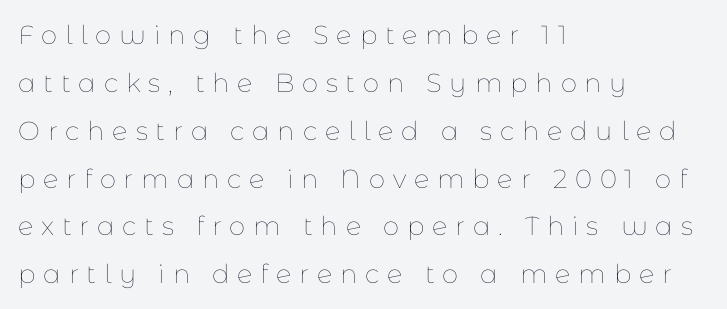
The typography opts for an upright posture over an oblique one. Descenders hang freely into open space. Honestly, the letter spacing is so wide it's the main thing you notice. Typeset ragged right — the left edge is the straight one. Weight: in the light-to-regular range.
